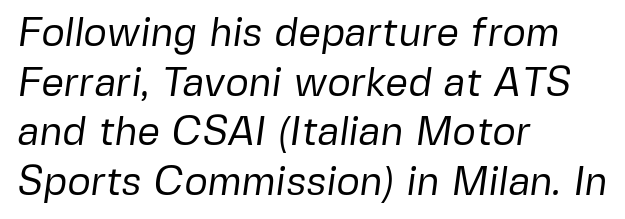
Q: Is the text bold? A: No.
Q: Is the typeface a serif or a sans-serif typeface? A: Sans-serif.
Q: Is the text underlined? A: No.
Q: How is the paragraph aligned? A: Left-aligned.
Q: Is the spacing between letters normal or unusually wide? A: Normal.
Q: Width (condensed, normal, or wide)? A: Normal.
Q: Stroke contrast? A: Low.
Q: x-height? A: Medium.
Q: Monospaced? A: No.
